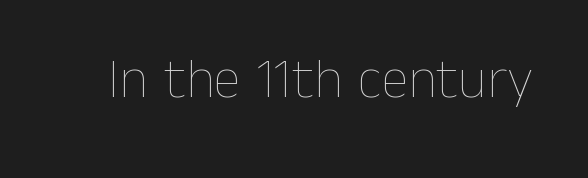
{"italic": "no", "bold": "no", "weight": "thin", "width": "normal", "stroke_contrast": "low", "x_height": "medium", "monospaced": "no", "underline": "no", "letter_spacing": "normal", "letter_spacing_em": 0.0, "glyph_px": 56}
